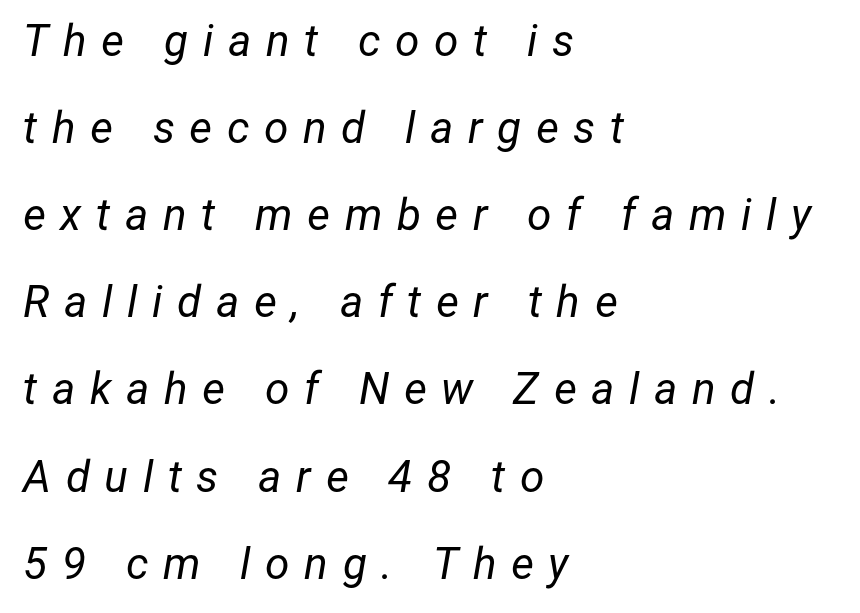
{"italic": "yes", "lean": "right", "slant_degrees": 12, "bold": "no", "weight": "regular", "width": "normal", "stroke_contrast": "low", "x_height": "medium", "monospaced": "no", "underline": "no", "align": "left", "line_spacing": "loose", "line_spacing_ratio": 1.98, "letter_spacing": "wide", "letter_spacing_em": 0.33, "glyph_px": 44}
